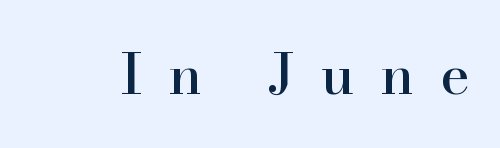
Only glyphs here, with clear space below each row. Characters remain perfectly vertical along every line. Observe the serifs anchoring each vertical stroke in this sample. Note the varied advance widths — an 'i' is clearly narrower than an 'm'.
